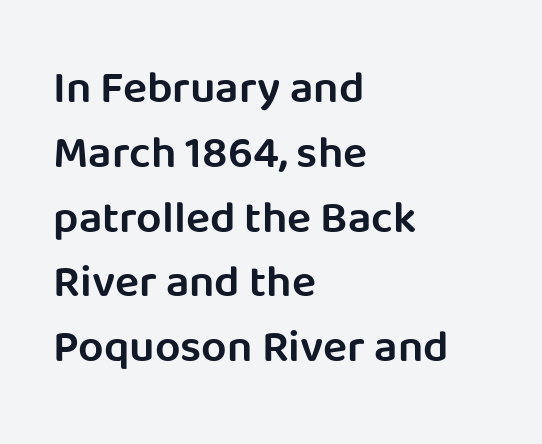
{"serif": "no", "italic": "no", "bold": "semi", "weight": "semibold", "width": "normal", "stroke_contrast": "low", "x_height": "large", "monospaced": "no", "underline": "no", "align": "left", "line_spacing": "normal", "line_spacing_ratio": 1.44, "letter_spacing": "normal", "letter_spacing_em": 0.0, "glyph_px": 45}
